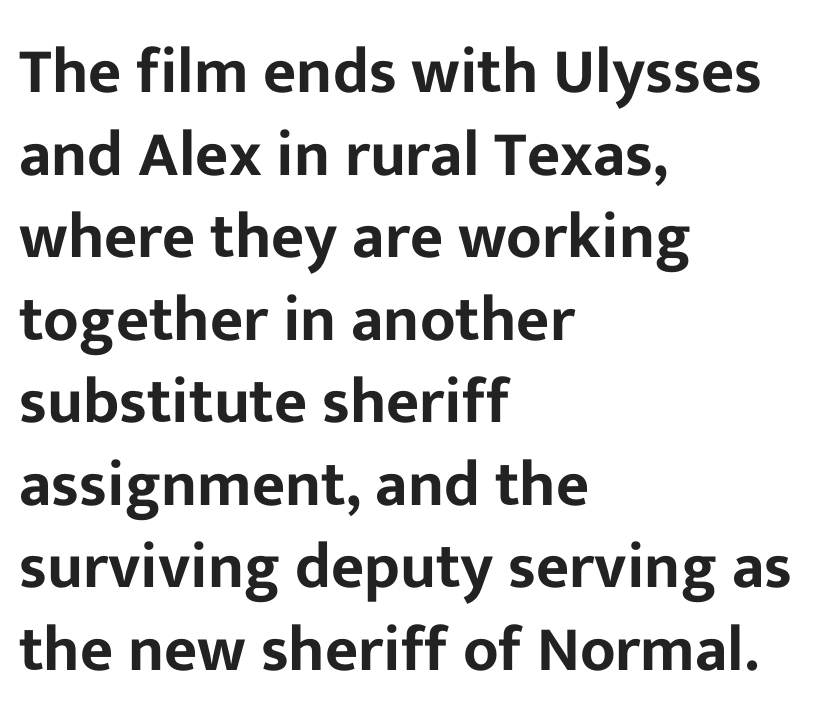
The image shows 64 px sans-serif type, upright; set left-aligned, normal line spacing (1.29x), normal letter spacing, not underlined; low stroke contrast and a medium x-height.
